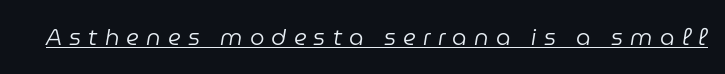
The image shows 23 px text type, italic (leaning right); set unusually wide letter spacing (+0.31 em), underlined.
